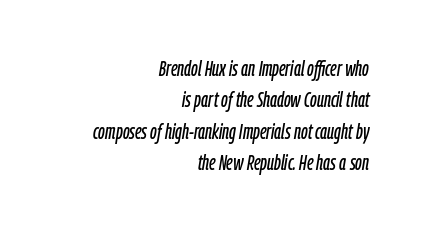
The image shows 22 px text type, italic (leaning right); set right-aligned, normal line spacing (1.43x), normal letter spacing, not underlined.
